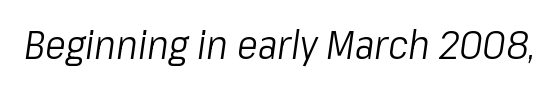
{"italic": "yes", "lean": "right", "slant_degrees": 8, "bold": "no", "weight": "light", "width": "condensed", "stroke_contrast": "low", "x_height": "medium", "monospaced": "no", "underline": "no", "letter_spacing": "normal", "letter_spacing_em": 0.0, "glyph_px": 40}
